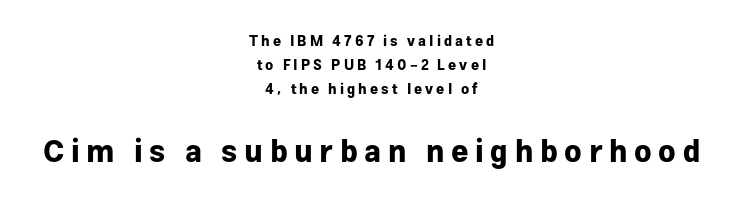
The image shows 30 px bold sans-serif type, upright; set centered, line spacing 1.73x, unusually wide letter spacing (+0.22 em), not underlined; the second (bottom) block is 2.14x larger; low stroke contrast and a medium x-height.
